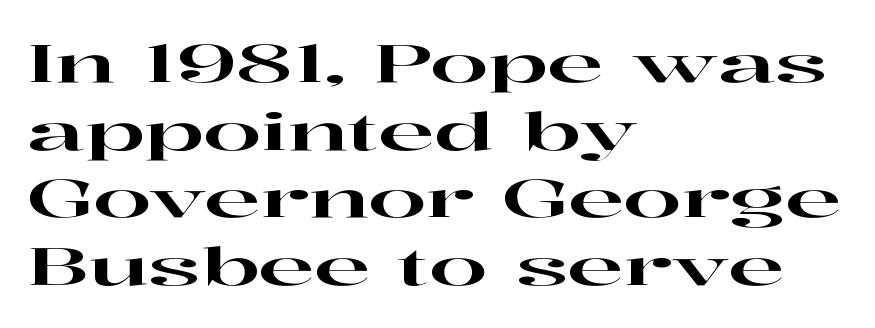
The passage shown has conventional tracking throughout. Rows of type keep a routine distance in the vertical direction. The specimen reads as upright at a glance. Reading down the block, your eye returns to a fixed left position each line. Spacing verdict: proportional, widths tailored to each character.
